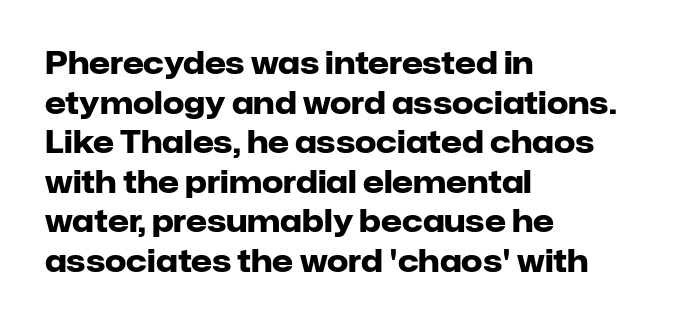
Q: Is the text bold? A: Yes.
Q: Is the text italic (slanted)? A: No, it is upright.
Q: Is the typeface a serif or a sans-serif typeface? A: Sans-serif.
Q: Is the text underlined? A: No.
Q: How is the paragraph aligned? A: Left-aligned.
Q: Is the spacing between letters normal or unusually wide? A: Normal.
Q: Is the spacing between lines tight, normal or loose? A: Normal.
Q: Width (condensed, normal, or wide)? A: Normal.
Q: Stroke contrast? A: Low.
Q: x-height? A: Medium.
Q: Monospaced? A: No.
